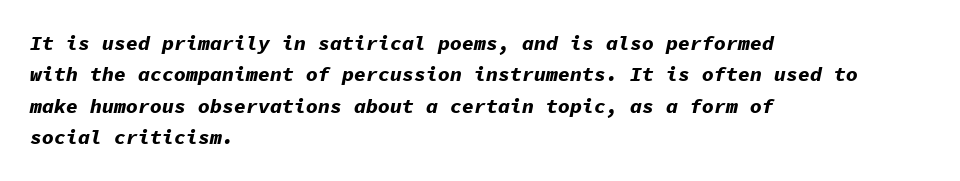
Q: Is the text bold? A: Yes.
Q: Is the text italic (slanted)? A: Yes, it leans right by about 11 degrees.
Q: Is the text underlined? A: No.
Q: How is the paragraph aligned? A: Left-aligned.
Q: Is the spacing between letters normal or unusually wide? A: Normal.
Q: Is the spacing between lines tight, normal or loose? A: Normal.
